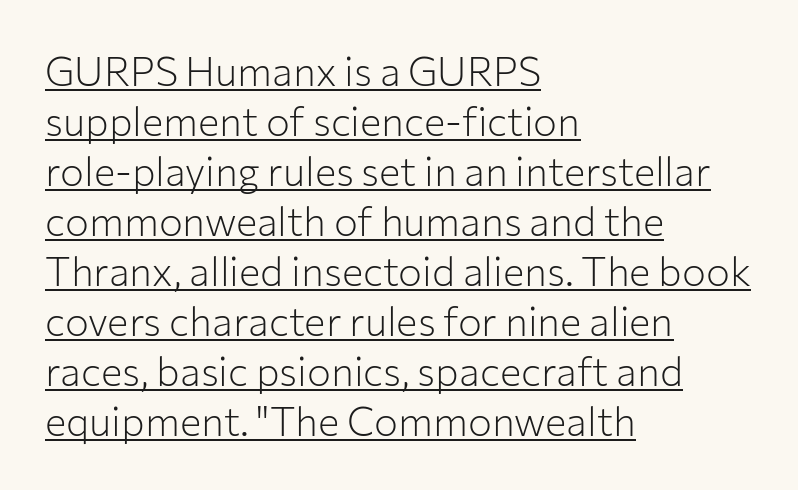
These characters rest on top of a visible drawn line. The face looks like a standard text weight, possibly lighter. In terms of leading, this rendering sits right in the middle. Here the designer chose a conventional face with non-uniform glyph widths. The type is set solid horizontally, with unmodified tracking. The letters stand straight up with perfectly vertical stems.
